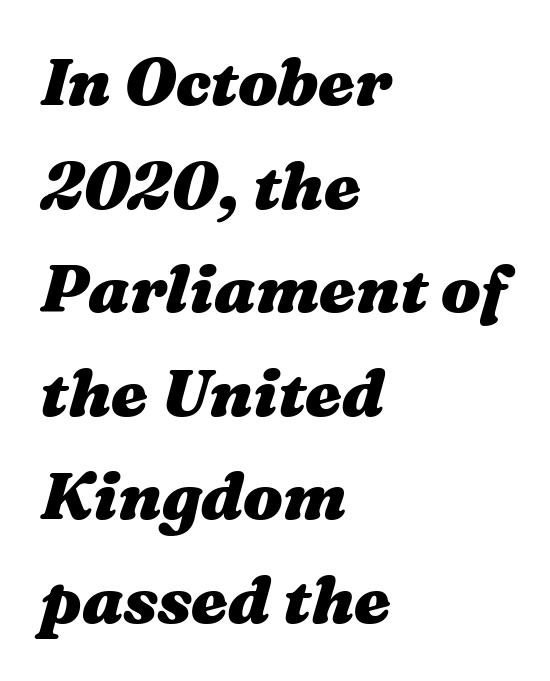
These lines stack with their left ends in a neat column. The face used here has a pronounced slope to its letters. What stands out about the letter spacing? Nothing — it is the standard amount. A typesetter would call this proportional, since set widths differ per character.
